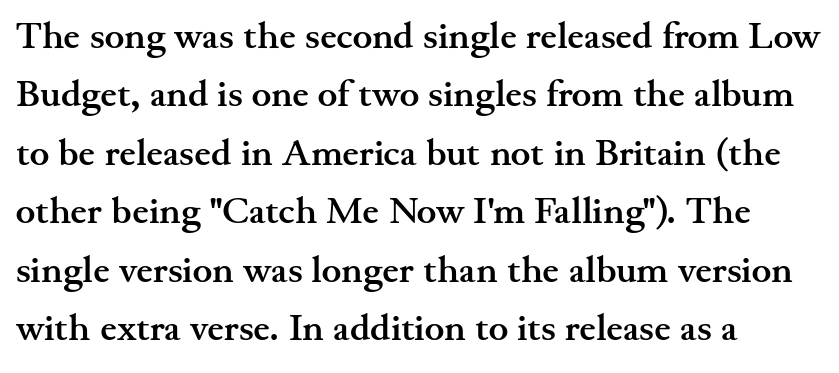
Nobody drew a line under any word here. In terms of weight, the rendering is a true, heavy bold. Horizontal alignment here is leftward, the default for most running prose. The tracking reads as untouched default to a designer's eye.
